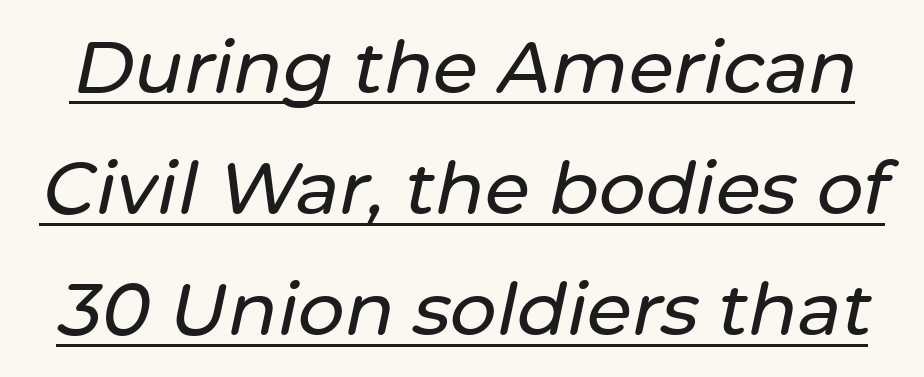
The image shows 73 px text type, italic (leaning right); set normal line spacing (1.66x), normal letter spacing, underlined; low stroke contrast and a medium x-height.
